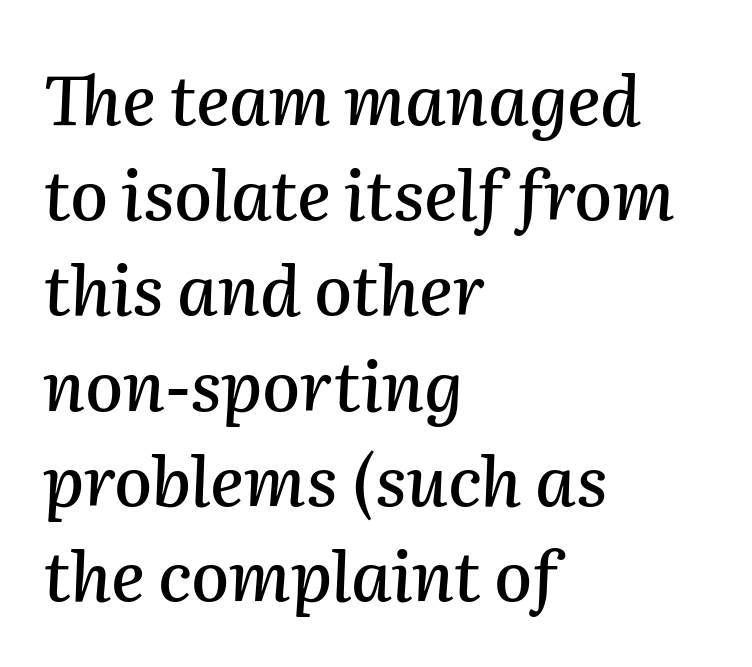
Q: Is the text italic (slanted)? A: Yes, it leans right by about 2 degrees.
Q: Is the text underlined? A: No.
Q: How is the paragraph aligned? A: Left-aligned.
Q: Is the spacing between letters normal or unusually wide? A: Normal.
Q: Is the spacing between lines tight, normal or loose? A: Normal.
Q: Width (condensed, normal, or wide)? A: Normal.
Q: Stroke contrast? A: Medium.
Q: x-height? A: Medium.
Q: Monospaced? A: No.
